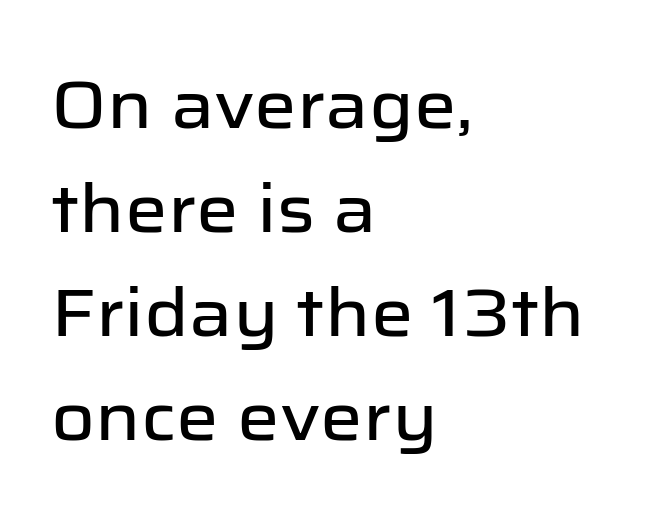
These lines are rendered in a variable-pitch font. Notice how descenders clear the ascenders below comfortably — that's standard leading. Check the space under the baseline: it is left empty. This is the regular roman posture of the typeface. Nobody touched the tracking dial on this one.
